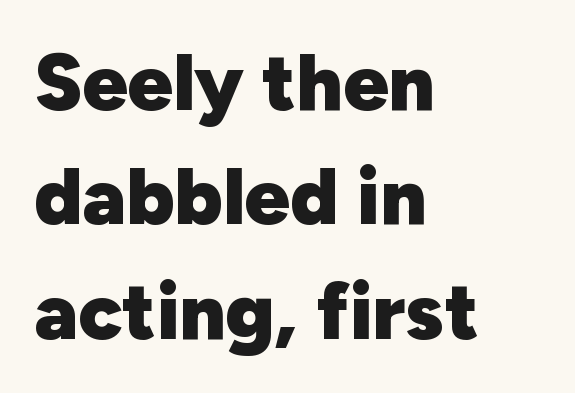
The image shows 80 px heavy sans-serif type, upright; set left-aligned, normal line spacing (1.43x), normal letter spacing, not underlined; low stroke contrast and a medium x-height.
